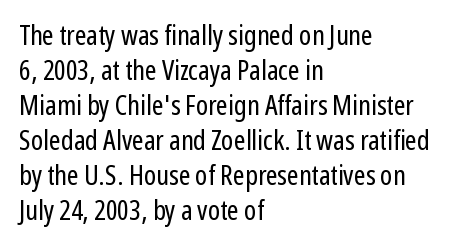
{"serif": "no", "italic": "no", "bold": "no", "weight": "regular", "width": "condensed", "stroke_contrast": "low", "x_height": "medium", "monospaced": "no", "underline": "no", "align": "left", "line_spacing": "normal", "line_spacing_ratio": 1.25, "letter_spacing": "normal", "letter_spacing_em": 0.0, "glyph_px": 28}
